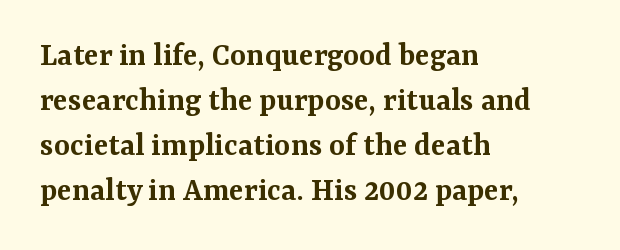
Notice how the passage keeps a crisp vertical edge on the left only. The baseline area is clear. Character widths vary here, with narrow letters taking less room than wide ones. The tracking reads as untouched default to a designer's eye. The axis of the letterforms is exactly vertical. The face used here is a semibold: visibly heavier than regular, lighter than bold.
